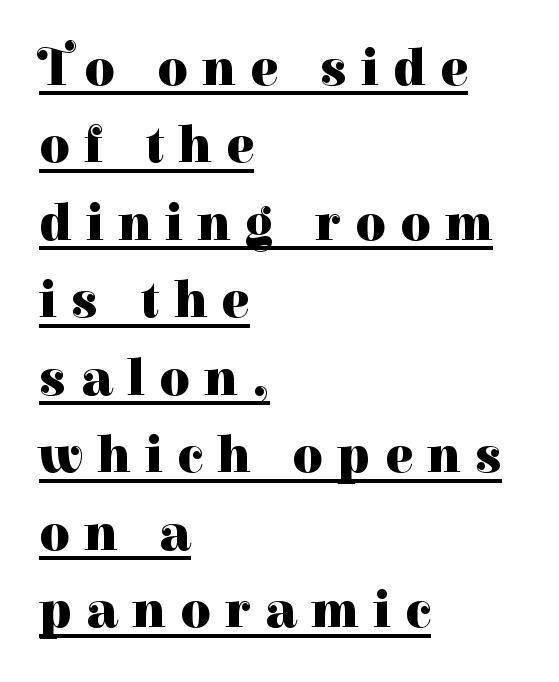
Successive baselines arrive at the customary interval. Leftover space on each line is placed entirely after the last word. The rendering uses a bold face; every stroke is thick and dark. The gaps between neighbouring characters are conspicuously large. Honestly, the underline is the first thing you notice here.
